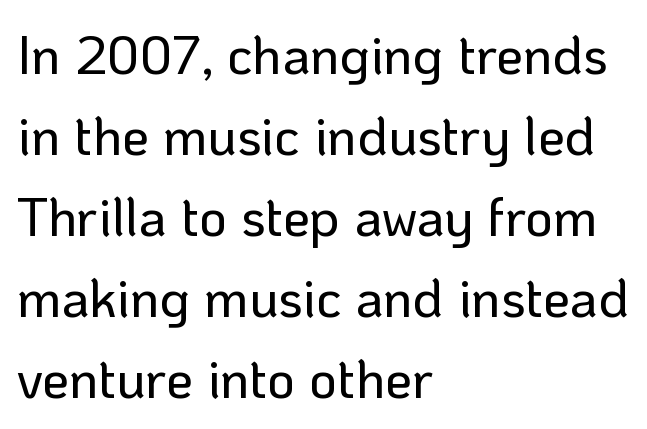
{"serif": "no", "italic": "no", "width": "normal", "stroke_contrast": "low", "x_height": "medium", "monospaced": "no", "underline": "no", "align": "left", "line_spacing": "normal", "line_spacing_ratio": 1.5, "letter_spacing": "normal", "letter_spacing_em": 0.0, "glyph_px": 54}
